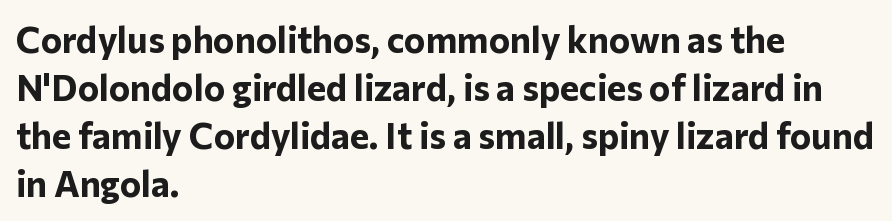
The image shows 36 px bold sans-serif type, upright; set left-aligned, normal line spacing (1.33x), normal letter spacing, not underlined; low stroke contrast and a medium x-height.
